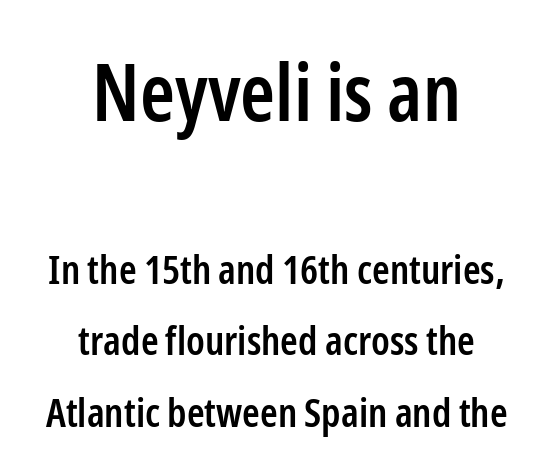
The image shows 79 px semibold, condensed sans-serif type, upright; set centered, line spacing 1.79x, normal letter spacing, not underlined; the first (top) block is 1.98x larger; low stroke contrast and a medium x-height.
